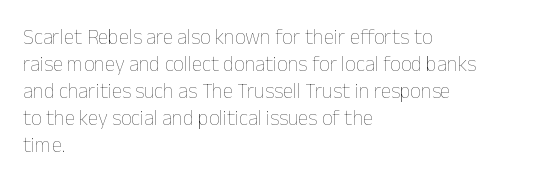
{"italic": "no", "bold": "no", "underline": "no", "align": "left", "line_spacing": "normal", "line_spacing_ratio": 1.29, "letter_spacing": "normal", "letter_spacing_em": 0.0, "glyph_px": 21}
